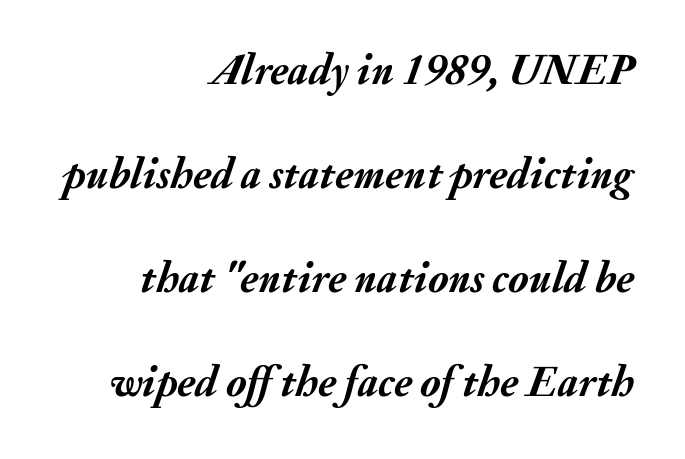
Rendered with sloped, italic letterforms. Is this a fixed-width face? No — the glyphs have proportional, varying widths. Weight check: bold — yes, fully. Lines of text with bare space underneath. One-word summary of the alignment: right.
